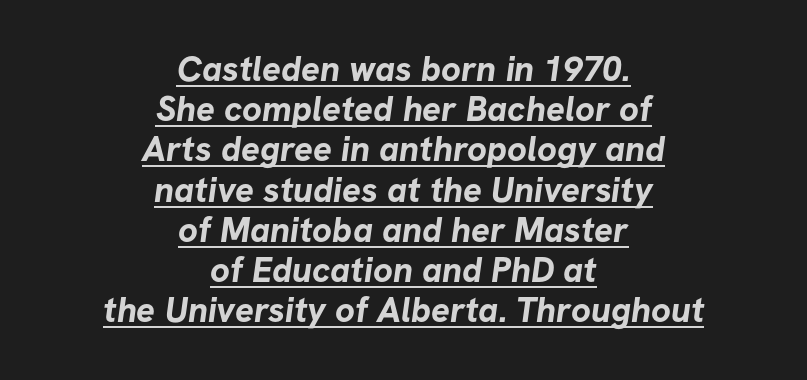
Q: Is the text bold? A: Yes.
Q: Is the typeface a serif or a sans-serif typeface? A: Sans-serif.
Q: Is the text underlined? A: Yes.
Q: How is the paragraph aligned? A: Centered.
Q: Is the spacing between letters normal or unusually wide? A: Normal.
Q: Is the spacing between lines tight, normal or loose? A: Tight.
Q: Width (condensed, normal, or wide)? A: Normal.
Q: Stroke contrast? A: Low.
Q: x-height? A: Medium.
Q: Monospaced? A: No.
